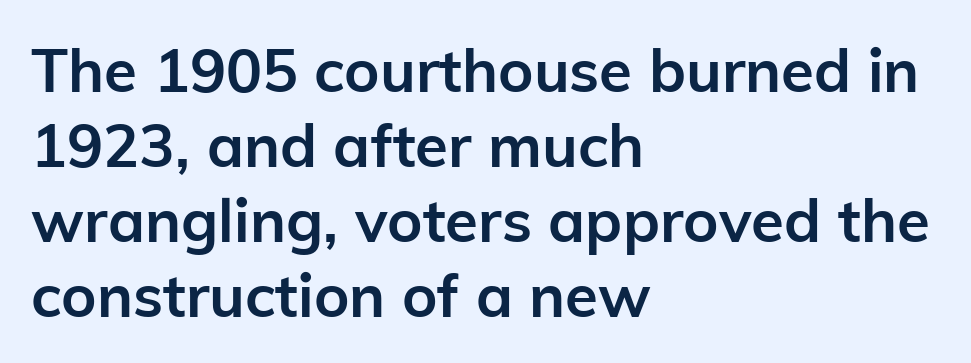
You'd pick this weight for a headline — it's a proper bold. Every row of glyphs begins at an identical x-position on the left. Examine the stroke ends and you'll find no serifs. Underline: absent. How would I describe the line gaps? Plain and ordinary. Default kerning and tracking; the words read as compact shapes.
